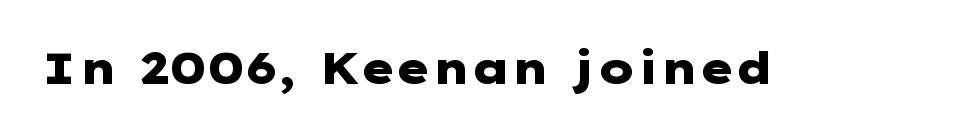
The face used here is a sans, in the tradition of grotesques and geometrics. I'd describe the lettering as bold — thick and assertive. No word sits above an underline. The letters sit at their default tracking, neither squeezed nor spread. Is there any slant? The stems are plumb.
